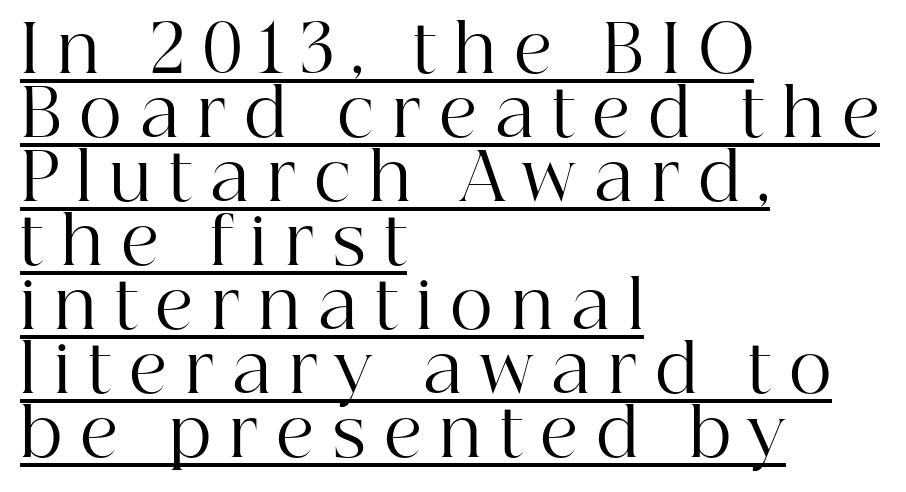
{"serif": "yes", "italic": "no", "bold": "no", "weight": "regular", "width": "normal", "stroke_contrast": "high", "x_height": "medium", "monospaced": "no", "underline": "yes", "align": "left", "line_spacing": "tight", "line_spacing_ratio": 0.97, "letter_spacing": "wide", "letter_spacing_em": 0.27, "glyph_px": 66}
